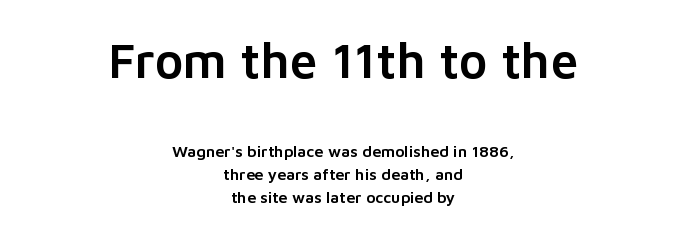
Horizontally, the lines are justified to the midpoint only. Spacing verdict: proportional, widths tailored to each character. The face used here is a sans, in the tradition of grotesques and geometrics. Nobody touched the tracking dial on this one.
